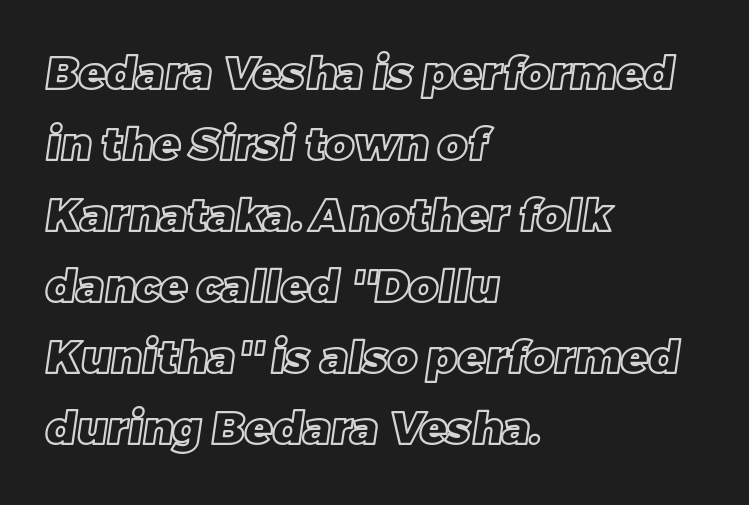
{"width": "normal", "x_height": "large", "monospaced": "no", "underline": "no", "align": "left", "line_spacing": "normal", "line_spacing_ratio": 1.58, "letter_spacing": "normal", "letter_spacing_em": 0.0, "glyph_px": 45}
